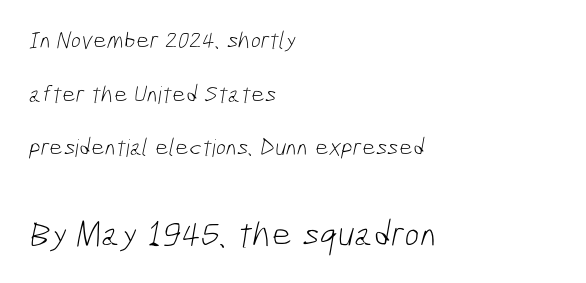
Here the designer chose a conventional face with non-uniform glyph widths. No word sits above an underline. Line beginnings align vertically; line endings do not. Serif or sans? Sans — the stroke terminals are bare. Each stroke keeps to a modest, everyday thickness or less. Size contrast runs from small at the top to large at the bottom.
